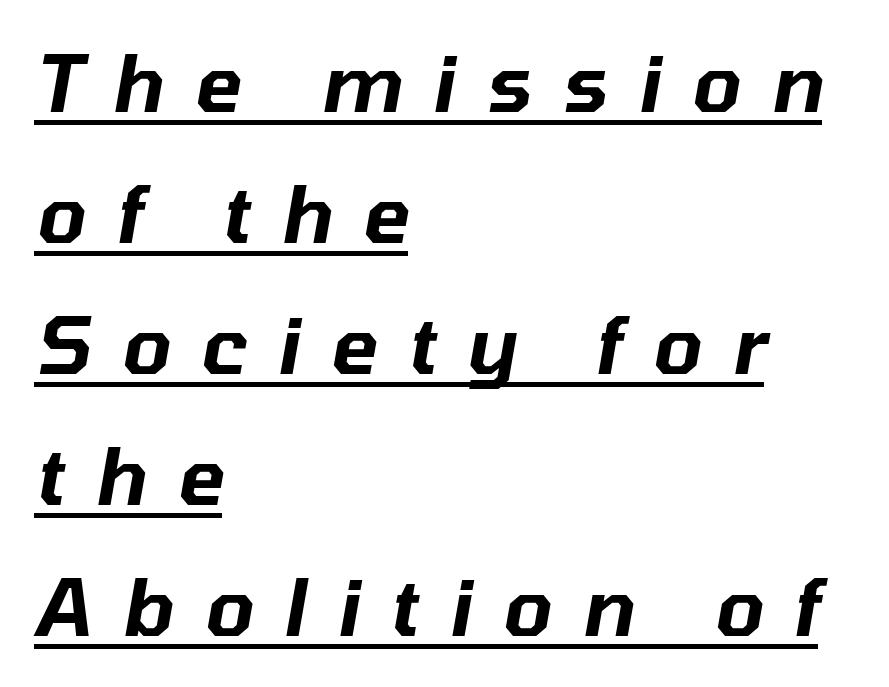
The image shows 78 px text type, italic (leaning right); set left-aligned, normal line spacing (1.68x), unusually wide letter spacing (+0.39 em), underlined; low stroke contrast and a medium x-height.
